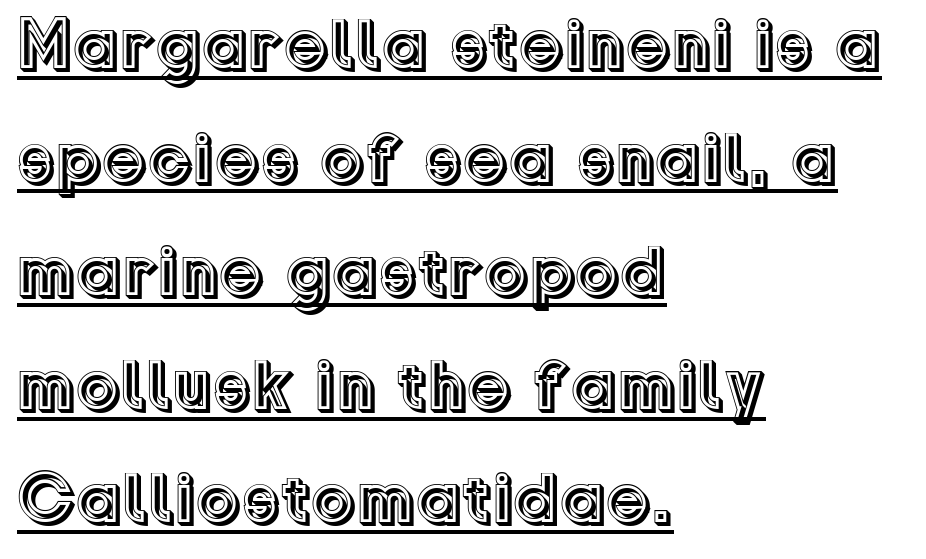
{"italic": "no", "width": "normal", "x_height": "medium", "monospaced": "no", "underline": "yes", "align": "left", "line_spacing": "normal", "line_spacing_ratio": 1.6, "letter_spacing": "normal", "letter_spacing_em": 0.0, "glyph_px": 71}
